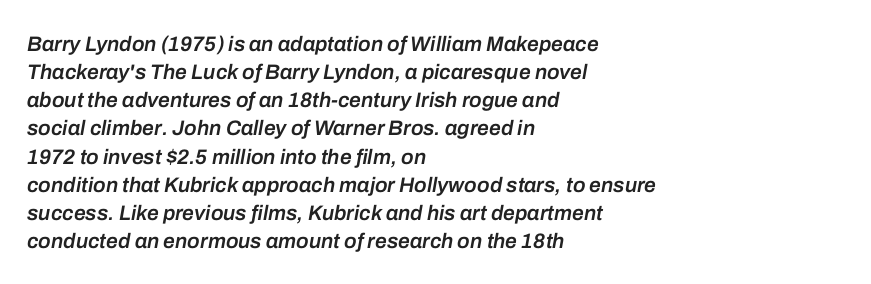
Q: Is the text bold? A: Semi-bold.
Q: Is the text italic (slanted)? A: Yes, it leans right by about 10 degrees.
Q: Is the text underlined? A: No.
Q: How is the paragraph aligned? A: Left-aligned.
Q: Is the spacing between letters normal or unusually wide? A: Normal.
Q: Is the spacing between lines tight, normal or loose? A: Normal.
